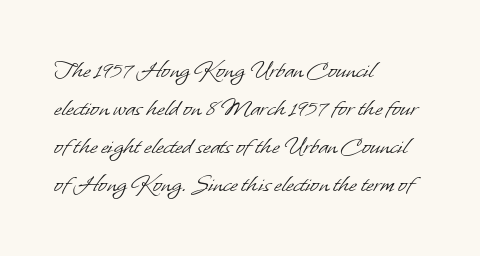
{"bold": "no", "underline": "no", "align": "left", "line_spacing": "normal", "line_spacing_ratio": 1.46, "letter_spacing": "normal", "letter_spacing_em": 0.0, "glyph_px": 26}
